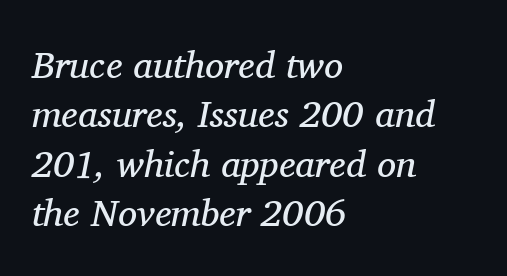
The image shows 38 px regular-weight serif type, italic (leaning right); set left-aligned, normal line spacing (1.3x), normal letter spacing, not underlined; medium stroke contrast and a medium x-height.
